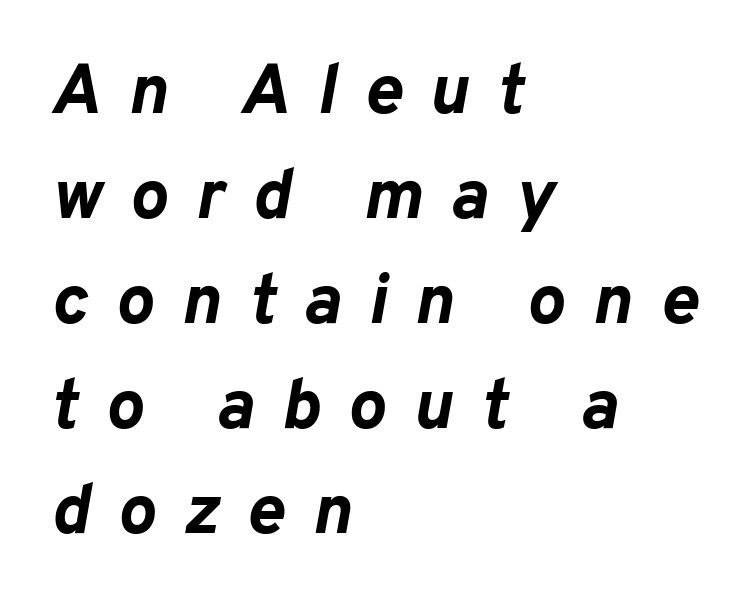
{"italic": "yes", "lean": "right", "slant_degrees": 10, "bold": "yes", "weight": "bold", "width": "normal", "stroke_contrast": "low", "x_height": "medium", "monospaced": "no", "underline": "no", "align": "left", "line_spacing": "normal", "line_spacing_ratio": 1.48, "letter_spacing": "wide", "letter_spacing_em": 0.39, "glyph_px": 71}
